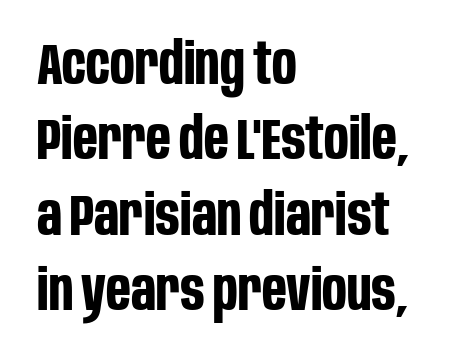
Q: Is the text bold? A: Yes.
Q: Is the text italic (slanted)? A: No, it is upright.
Q: Is the typeface a serif or a sans-serif typeface? A: Sans-serif.
Q: Is the text underlined? A: No.
Q: How is the paragraph aligned? A: Left-aligned.
Q: Is the spacing between letters normal or unusually wide? A: Normal.
Q: Is the spacing between lines tight, normal or loose? A: Normal.
Q: Width (condensed, normal, or wide)? A: Condensed.
Q: Stroke contrast? A: Low.
Q: x-height? A: Large.
Q: Monospaced? A: No.
